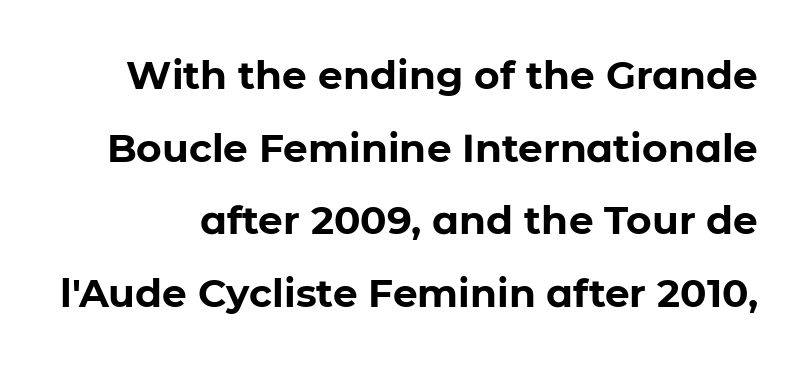
The image shows 39 px bold sans-serif type, upright; set line spacing 1.86x, normal letter spacing, not underlined; low stroke contrast and a medium x-height.
